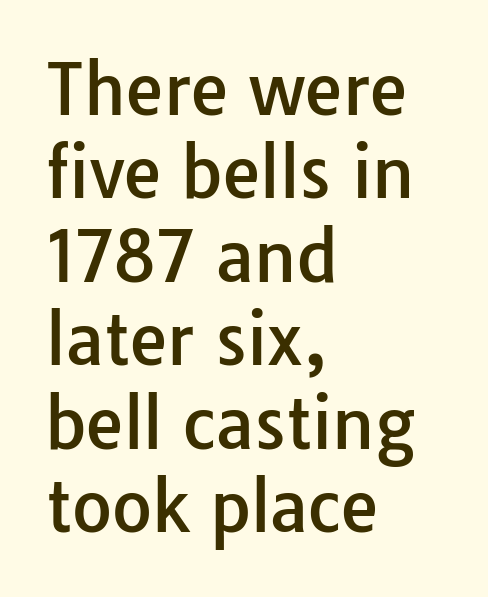
The image shows 69 px sans-serif type, upright; set left-aligned, line spacing 1.21x, normal letter spacing, not underlined; low stroke contrast and a medium x-height.
